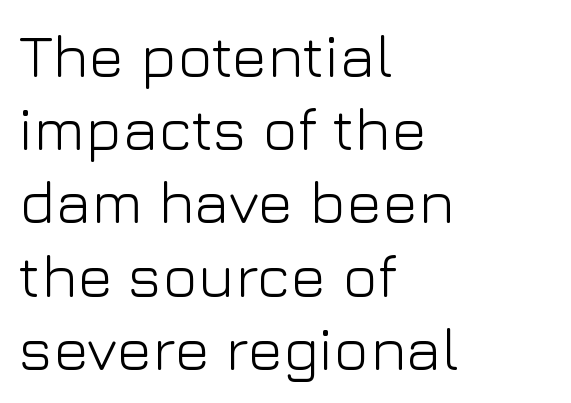
Do the characters align in a grid? No, the font is proportional. You could call the tracking neutral — neither tight nor loose. The letters carry no serifs — their stems end cleanly without finishing strokes. The typography opts for an upright posture over an oblique one. Caption: face not bold, strokes unweighted. The glyphs are unaccompanied by any horizontal stroke below them.
